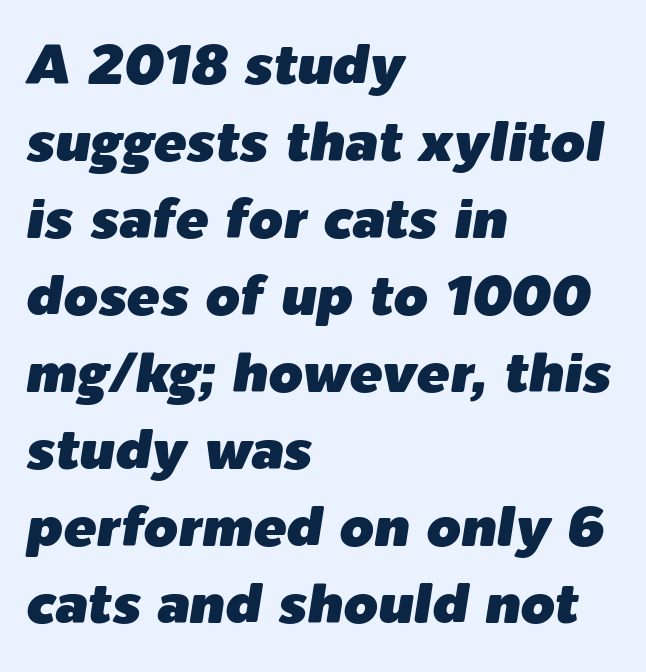
The image shows 55 px text type, italic (leaning right); set left-aligned, normal line spacing (1.4x), normal letter spacing, not underlined; low stroke contrast and a medium x-height.
